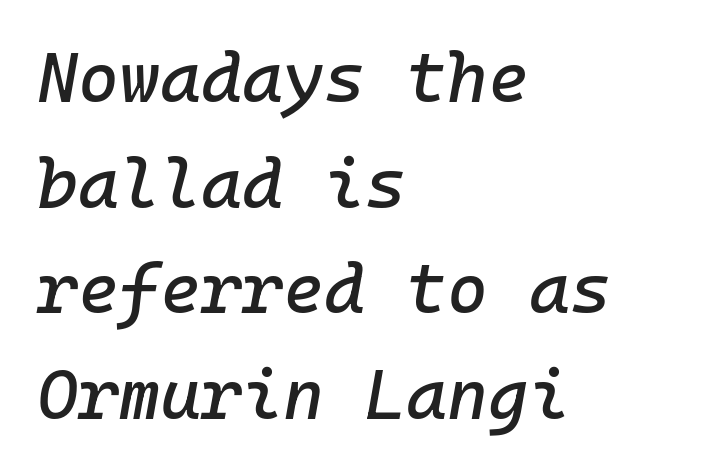
Lines of text with bare space underneath. These lines are set flush left with a ragged right edge. A typesetter would mark this as italic. The lines sit at an ordinary, default distance from one another. Inter-character spacing is left at the font's built-in metrics.
